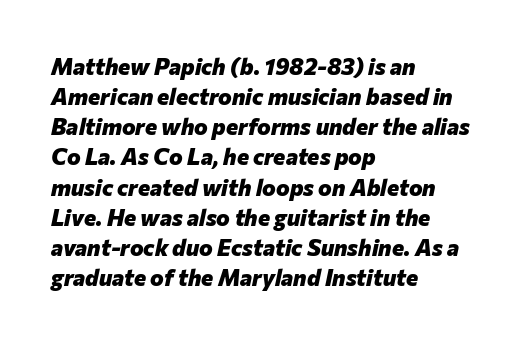
The image shows 23 px bold type, italic (leaning right); set left-aligned, normal line spacing (1.31x), normal letter spacing, not underlined.
